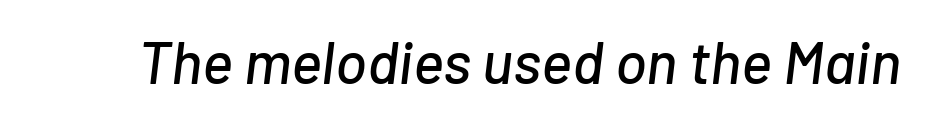
The image shows 59 px text type, italic (leaning right); set normal letter spacing, not underlined; low stroke contrast and a medium x-height.
